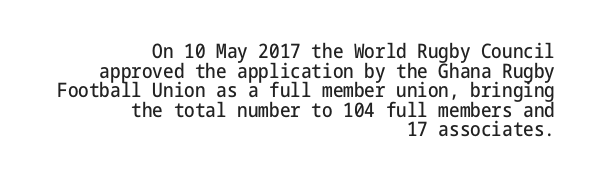
Ordinary non-slanted type is in use. These lines stack with their right ends in a neat column. Regarding leading, the lines here are crowded together. Compared with typical body copy, the letter spacing here is the same. This rendering features lettering with no underline.
